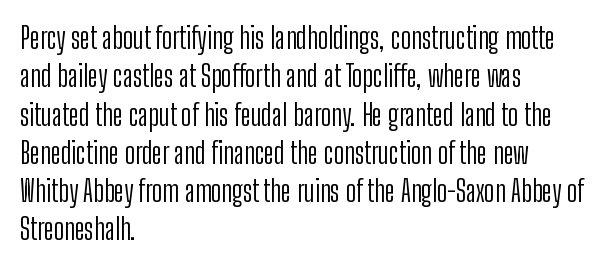
Q: Is the text bold? A: No.
Q: Is the text italic (slanted)? A: No, it is upright.
Q: Is the typeface a serif or a sans-serif typeface? A: Sans-serif.
Q: Is the text underlined? A: No.
Q: How is the paragraph aligned? A: Left-aligned.
Q: Is the spacing between letters normal or unusually wide? A: Normal.
Q: Is the spacing between lines tight, normal or loose? A: Normal.
Q: Width (condensed, normal, or wide)? A: Condensed.
Q: Stroke contrast? A: Low.
Q: x-height? A: Medium.
Q: Monospaced? A: No.
